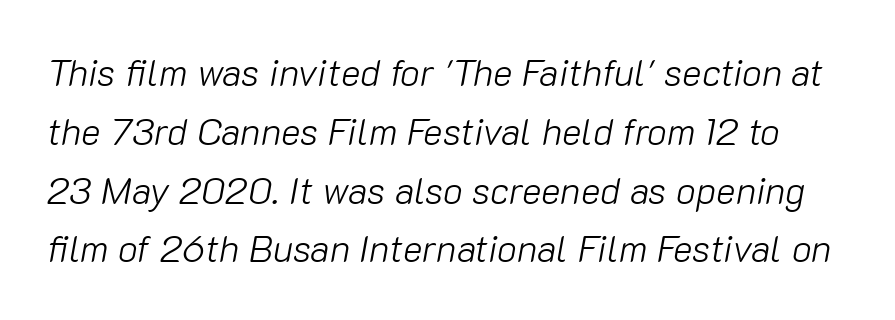
Here the glyphs are tracked normally, forming tight word shapes. How would I describe the line gaps? Plain and ordinary. The area under the type is left untouched. Spacing verdict: proportional, widths tailored to each character. Ink coverage per letter is moderate at most.
